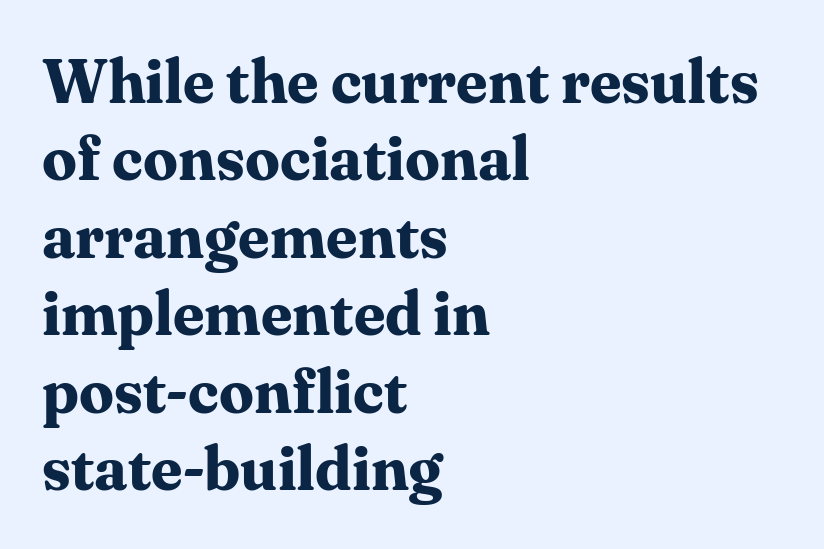
Q: Is the text bold? A: Yes.
Q: Is the text italic (slanted)? A: No, it is upright.
Q: Is the typeface a serif or a sans-serif typeface? A: Serif.
Q: Is the text underlined? A: No.
Q: How is the paragraph aligned? A: Left-aligned.
Q: Is the spacing between letters normal or unusually wide? A: Normal.
Q: Is the spacing between lines tight, normal or loose? A: Normal.
Q: Width (condensed, normal, or wide)? A: Normal.
Q: Stroke contrast? A: Medium.
Q: x-height? A: Medium.
Q: Monospaced? A: No.
